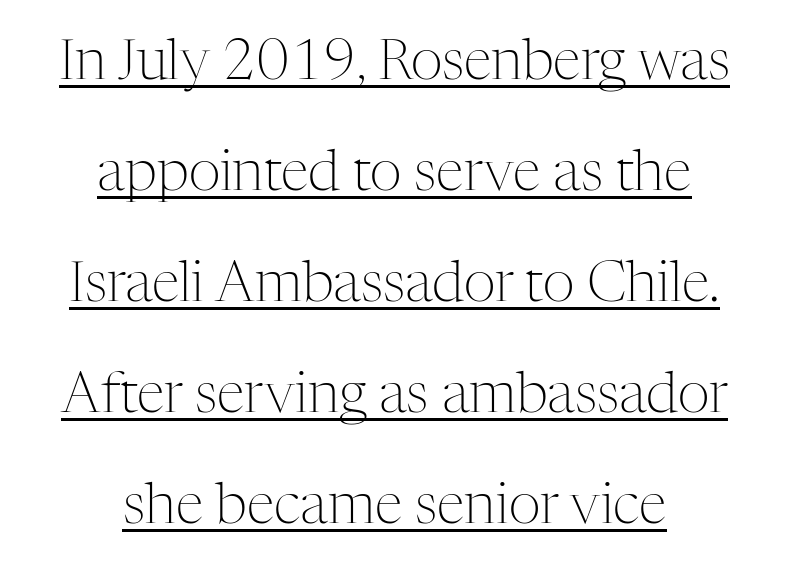
Q: Is the text bold? A: No.
Q: Is the text italic (slanted)? A: No, it is upright.
Q: Is the typeface a serif or a sans-serif typeface? A: Serif.
Q: Is the text underlined? A: Yes.
Q: How is the paragraph aligned? A: Centered.
Q: Is the spacing between letters normal or unusually wide? A: Normal.
Q: Is the spacing between lines tight, normal or loose? A: Loose.
Q: Width (condensed, normal, or wide)? A: Normal.
Q: Stroke contrast? A: Medium.
Q: x-height? A: Medium.
Q: Monospaced? A: No.
